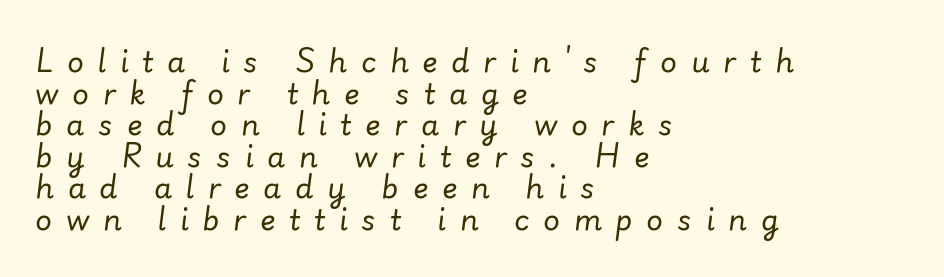
The image shows 29 px regular-weight type, italic (leaning right); set left-aligned, tight line spacing (1.09x), unusually wide letter spacing (+0.47 em), not underlined; low stroke contrast and a small x-height.
